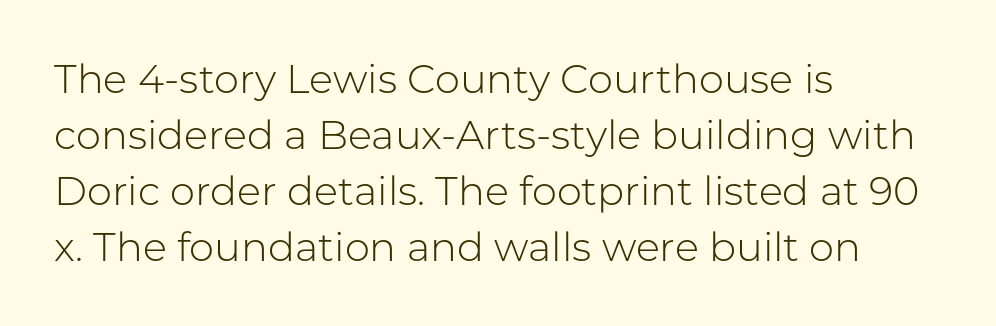
Q: Is the text bold? A: No.
Q: Is the text italic (slanted)? A: No, it is upright.
Q: Is the typeface a serif or a sans-serif typeface? A: Sans-serif.
Q: Is the text underlined? A: No.
Q: How is the paragraph aligned? A: Left-aligned.
Q: Is the spacing between letters normal or unusually wide? A: Normal.
Q: Is the spacing between lines tight, normal or loose? A: Normal.
Q: Width (condensed, normal, or wide)? A: Normal.
Q: Stroke contrast? A: Low.
Q: x-height? A: Medium.
Q: Monospaced? A: No.
